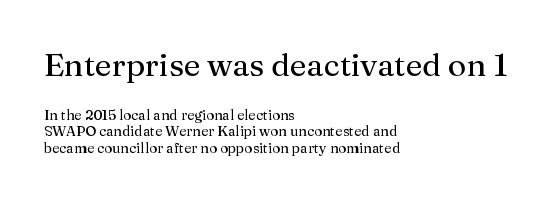
Q: Is the text bold? A: No.
Q: Is the text italic (slanted)? A: No, it is upright.
Q: Is the typeface a serif or a sans-serif typeface? A: Serif.
Q: Is the text underlined? A: No.
Q: How is the paragraph aligned? A: Left-aligned.
Q: Is the spacing between letters normal or unusually wide? A: Normal.
Q: Is the spacing between lines tight, normal or loose? A: Tight.
Q: Which block of text is set in a larger size, the first (top) or the second (bottom)? A: The first (top) one.
Q: Width (condensed, normal, or wide)? A: Normal.
Q: Stroke contrast? A: Medium.
Q: x-height? A: Medium.
Q: Monospaced? A: No.
